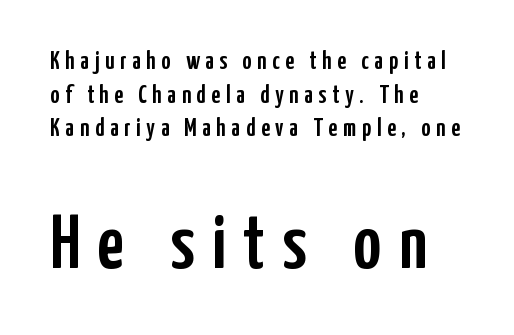
The image shows 76 px condensed sans-serif type, upright; set left-aligned, normal line spacing (1.35x), unusually wide letter spacing (+0.23 em), not underlined; the second (bottom) block is 3.04x larger; low stroke contrast and a medium x-height.
